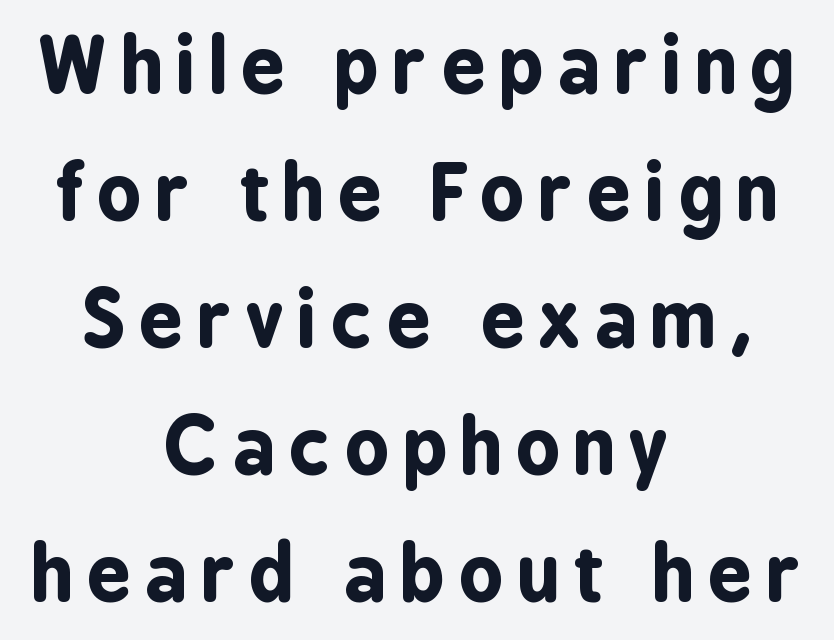
Posture: upright roman. The strokes are fattened all the way to bold. Summary of vertical rhythm: regular, with standard interline spacing. Notice how the passage keeps no hard edge, just a central spine. The foot of each line stays bare and open.
